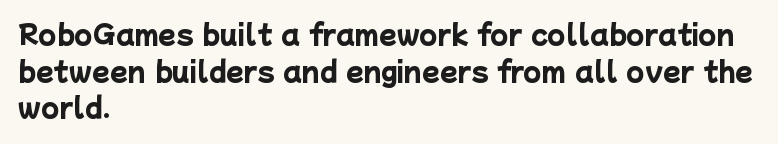
The image shows 26 px bold type; set left-aligned, normal line spacing (1.41x), normal letter spacing, not underlined.
